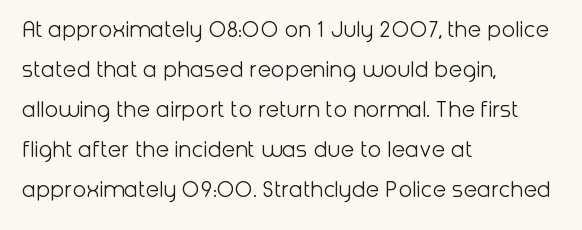
Q: Is the text bold? A: No.
Q: Is the text italic (slanted)? A: No, it is upright.
Q: Is the text underlined? A: No.
Q: How is the paragraph aligned? A: Left-aligned.
Q: Is the spacing between letters normal or unusually wide? A: Normal.
Q: Is the spacing between lines tight, normal or loose? A: Normal.
